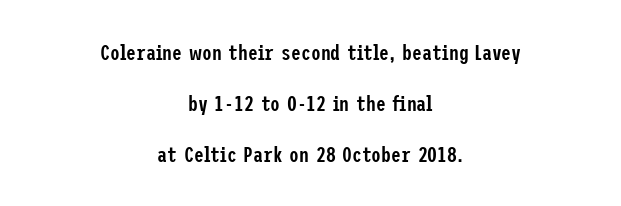
{"italic": "no", "bold": "semi", "underline": "no", "align": "center", "line_spacing": "loose", "line_spacing_ratio": 2.31, "letter_spacing": "normal", "letter_spacing_em": 0.0, "glyph_px": 22}
